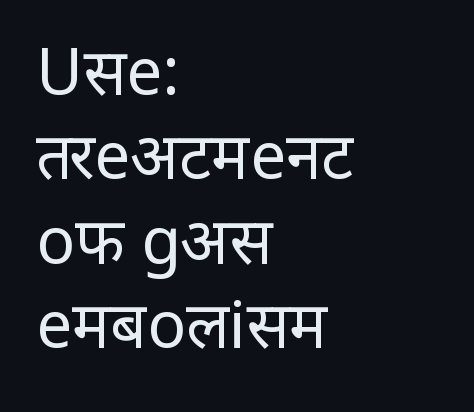
The image shows 64 px regular-weight sans-serif type, upright; set left-aligned, normal line spacing (1.32x), normal letter spacing, not underlined; low stroke contrast and a large x-height.
